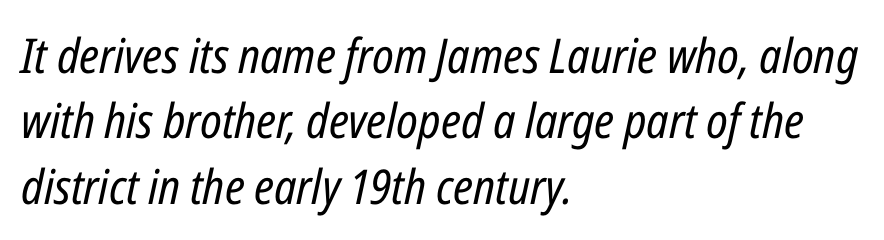
{"italic": "yes", "lean": "right", "slant_degrees": 12, "bold": "no", "weight": "regular", "width": "condensed", "stroke_contrast": "low", "x_height": "medium", "monospaced": "no", "underline": "no", "align": "left", "line_spacing": "normal", "line_spacing_ratio": 1.36, "letter_spacing": "normal", "letter_spacing_em": 0.0, "glyph_px": 48}
